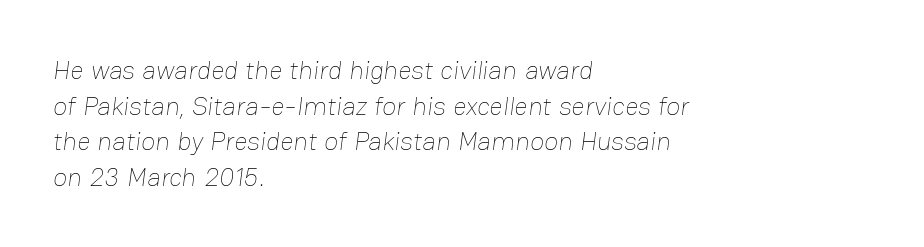
Q: Is the text bold? A: No.
Q: Is the text underlined? A: No.
Q: How is the paragraph aligned? A: Left-aligned.
Q: Is the spacing between letters normal or unusually wide? A: Normal.
Q: Is the spacing between lines tight, normal or loose? A: Normal.
